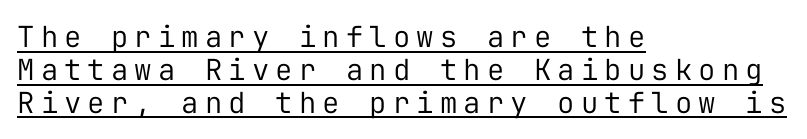
{"serif": "no", "italic": "no", "bold": "no", "weight": "regular", "width": "normal", "stroke_contrast": "low", "x_height": "medium", "monospaced": "yes", "underline": "yes", "align": "left", "line_spacing": "tight", "line_spacing_ratio": 1.13, "letter_spacing": "wide", "letter_spacing_em": 0.21, "glyph_px": 29}
